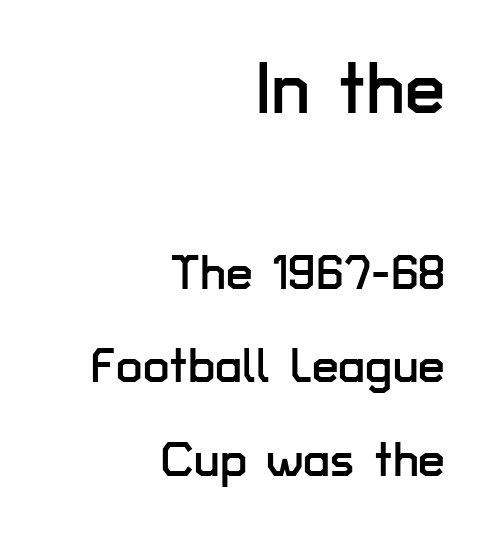
Nope, no serifs anywhere on these letters. Tracking value appears to be zero — textbook default spacing. The baseline area is clear. Which of the two is more prominent by size? The first, at the top. These lines were composed using upright roman letters. The passage shown is typed in a proportional face where columns would drift.
